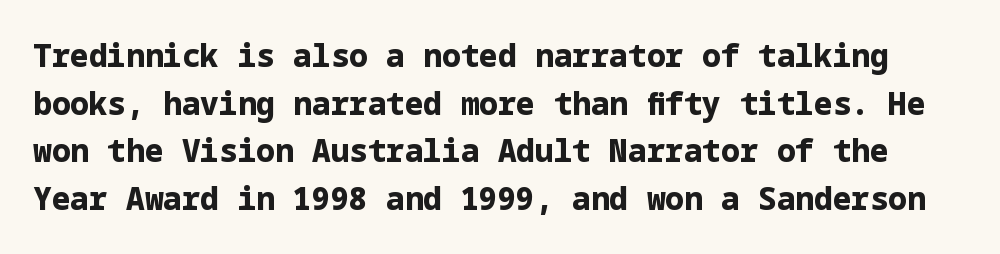
Q: Is the text bold? A: Yes.
Q: Is the text italic (slanted)? A: No, it is upright.
Q: Is the typeface a serif or a sans-serif typeface? A: Sans-serif.
Q: Is the text underlined? A: No.
Q: Is the spacing between letters normal or unusually wide? A: Normal.
Q: Is the spacing between lines tight, normal or loose? A: Normal.
Q: Width (condensed, normal, or wide)? A: Normal.
Q: Stroke contrast? A: Low.
Q: x-height? A: Medium.
